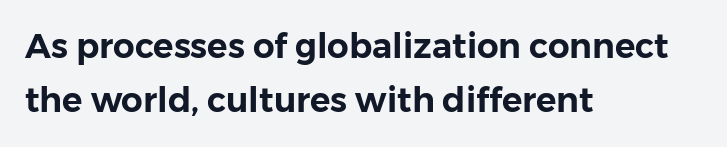
The image shows 34 px sans-serif type, upright; set left-aligned, normal line spacing (1.59x), normal letter spacing, not underlined; low stroke contrast and a medium x-height.
